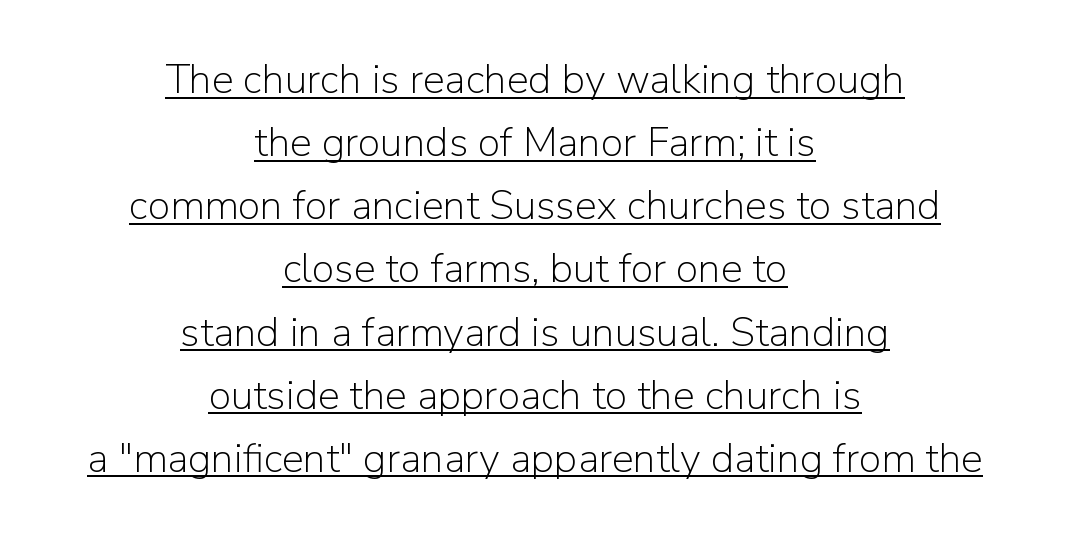
{"serif": "no", "italic": "no", "bold": "no", "weight": "light", "width": "normal", "stroke_contrast": "low", "x_height": "medium", "monospaced": "no", "underline": "yes", "align": "center", "line_spacing": "normal", "line_spacing_ratio": 1.54, "letter_spacing": "normal", "letter_spacing_em": 0.0, "glyph_px": 41}
